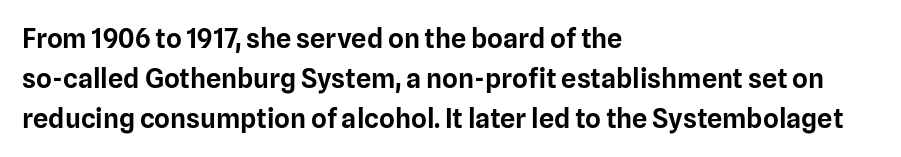
Q: Is the text italic (slanted)? A: No, it is upright.
Q: Is the text underlined? A: No.
Q: How is the paragraph aligned? A: Left-aligned.
Q: Is the spacing between letters normal or unusually wide? A: Normal.
Q: Is the spacing between lines tight, normal or loose? A: Normal.
